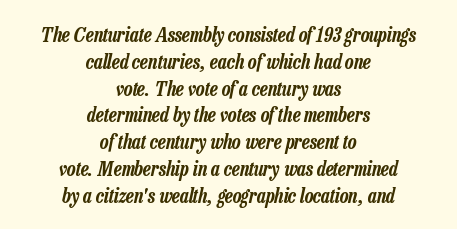
Q: Is the text italic (slanted)? A: Yes, it leans right by about 13 degrees.
Q: Is the text underlined? A: No.
Q: How is the paragraph aligned? A: Centered.
Q: Is the spacing between letters normal or unusually wide? A: Normal.
Q: Is the spacing between lines tight, normal or loose? A: Normal.
